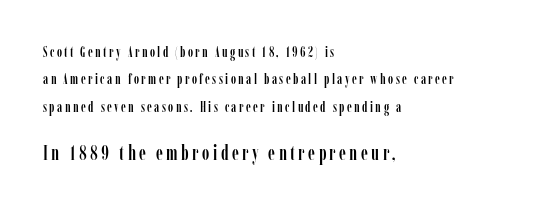
Q: Is the text italic (slanted)? A: No, it is upright.
Q: Is the text underlined? A: No.
Q: How is the paragraph aligned? A: Left-aligned.
Q: Is the spacing between lines tight, normal or loose? A: Loose.
Q: Which block of text is set in a larger size, the first (top) or the second (bottom)? A: The second (bottom) one.
